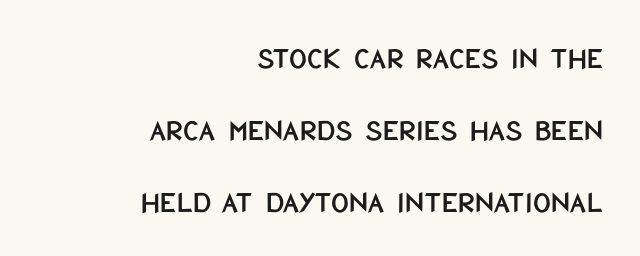
Note the varied advance widths — an 'i' is clearly narrower than an 'm'. This sample trades compactness for vertical openness between lines. The axis of the letterforms is exactly vertical. Any mark beneath the type? The region is blank.
